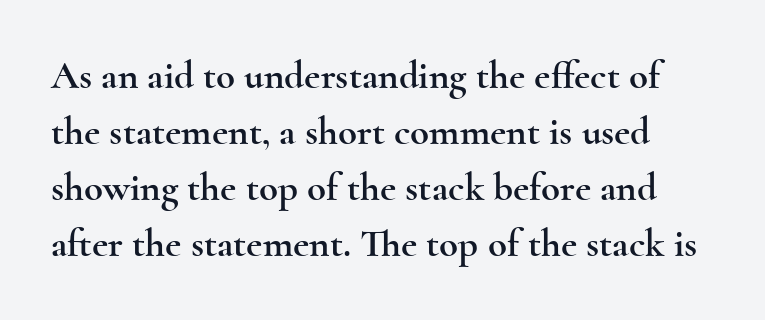
Q: Is the text italic (slanted)? A: No, it is upright.
Q: Is the typeface a serif or a sans-serif typeface? A: Serif.
Q: Is the text underlined? A: No.
Q: Is the spacing between letters normal or unusually wide? A: Normal.
Q: Is the spacing between lines tight, normal or loose? A: Normal.
Q: Width (condensed, normal, or wide)? A: Wide.
Q: x-height? A: Small.
Q: Monospaced? A: No.
